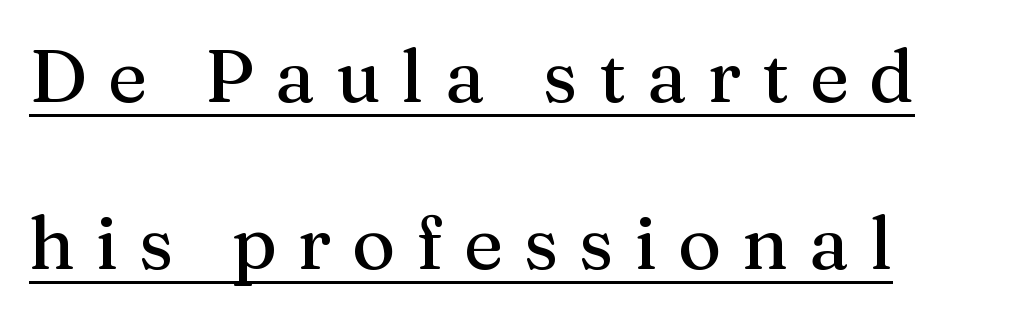
The typesetter chose a ragged-right arrangement here. The lines are spread far apart with generous leading. Tracking here is generous; glyphs stand well apart from one another. The rendering shows small feet on the letterforms — a serif design.
